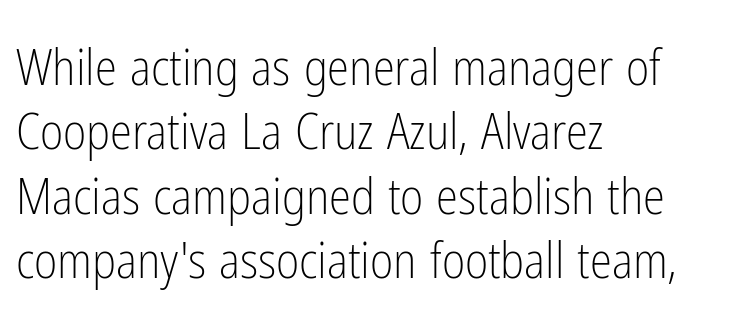
Q: Is the text bold? A: No.
Q: Is the text italic (slanted)? A: No, it is upright.
Q: Is the typeface a serif or a sans-serif typeface? A: Sans-serif.
Q: Is the text underlined? A: No.
Q: How is the paragraph aligned? A: Left-aligned.
Q: Is the spacing between letters normal or unusually wide? A: Normal.
Q: Is the spacing between lines tight, normal or loose? A: Normal.
Q: Width (condensed, normal, or wide)? A: Condensed.
Q: Stroke contrast? A: Low.
Q: x-height? A: Medium.
Q: Monospaced? A: No.
